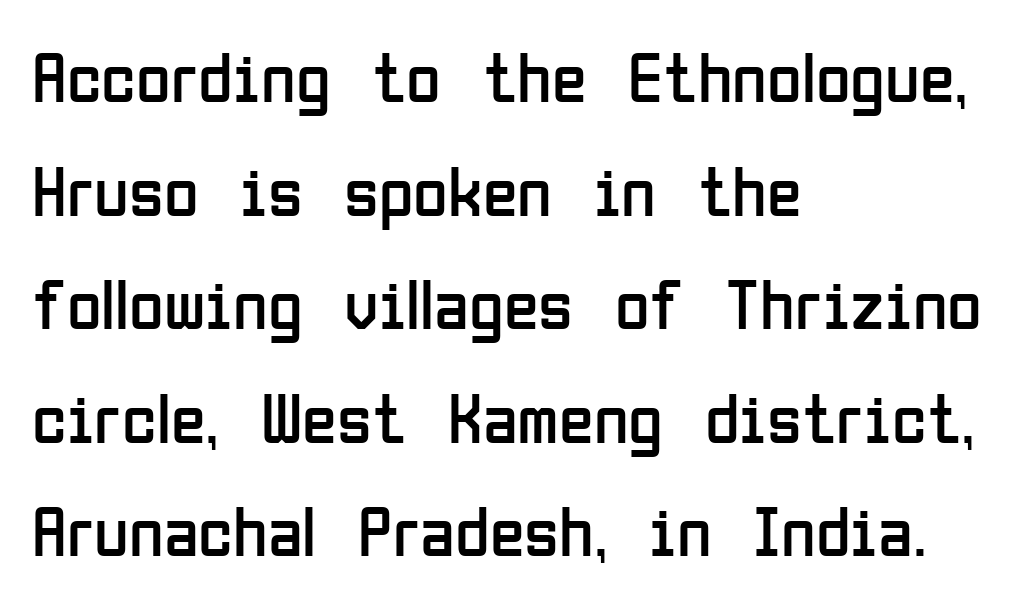
Character widths vary here, with narrow letters taking less room than wide ones. Nothing heavy about these letters — not bold at all. This is the regular roman posture of the typeface. Leading: standard. The words here are not underlined.
